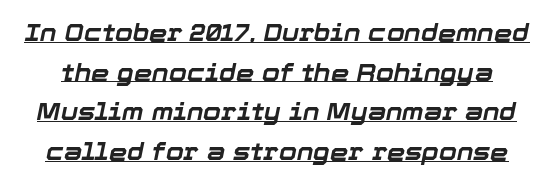
The image shows 23 px bold type, italic (leaning right); set line spacing 1.72x, normal letter spacing, underlined.
